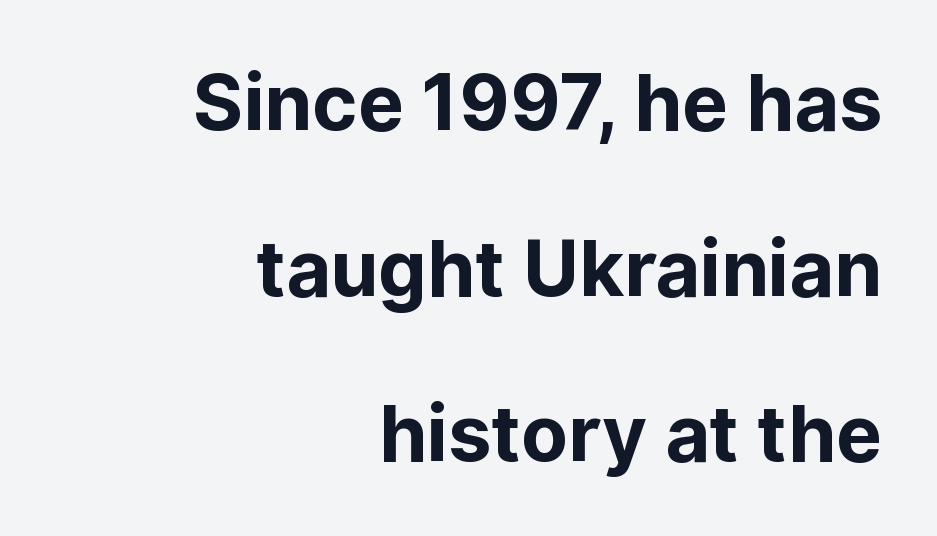
{"serif": "no", "italic": "no", "bold": "yes", "weight": "bold", "width": "normal", "stroke_contrast": "low", "x_height": "medium", "monospaced": "no", "underline": "no", "align": "right", "line_spacing": "loose", "line_spacing_ratio": 2.15, "letter_spacing": "normal", "letter_spacing_em": 0.0, "glyph_px": 77}
